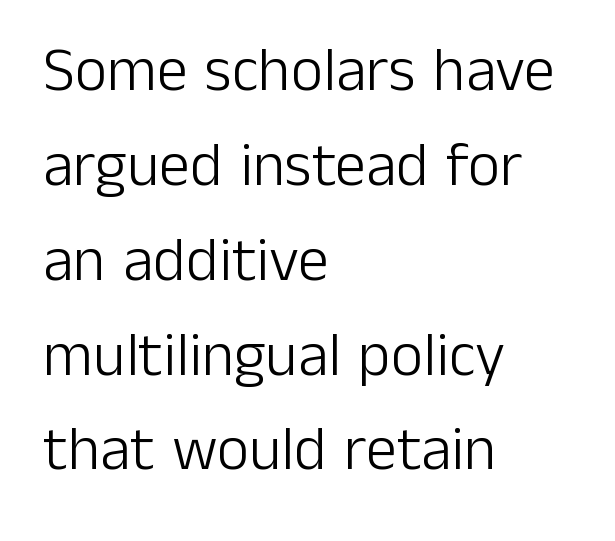
Regarding serifs, this sample does without them. The vertical gap from one line to the next is medium. The specimen reads as upright at a glance. Beneath every word, the page is bare.
